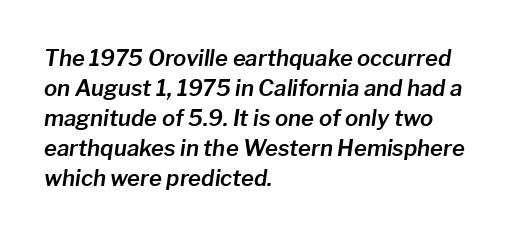
The image shows 22 px text type, italic (leaning right); set left-aligned, normal line spacing (1.36x), normal letter spacing, not underlined.
